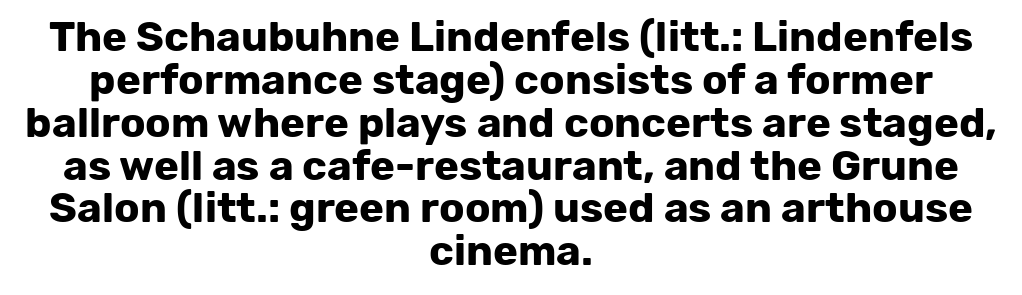
Q: Is the text bold? A: Yes.
Q: Is the text italic (slanted)? A: No, it is upright.
Q: Is the typeface a serif or a sans-serif typeface? A: Sans-serif.
Q: Is the text underlined? A: No.
Q: How is the paragraph aligned? A: Centered.
Q: Is the spacing between letters normal or unusually wide? A: Normal.
Q: Is the spacing between lines tight, normal or loose? A: Tight.
Q: Width (condensed, normal, or wide)? A: Normal.
Q: Stroke contrast? A: Low.
Q: x-height? A: Medium.
Q: Monospaced? A: No.
